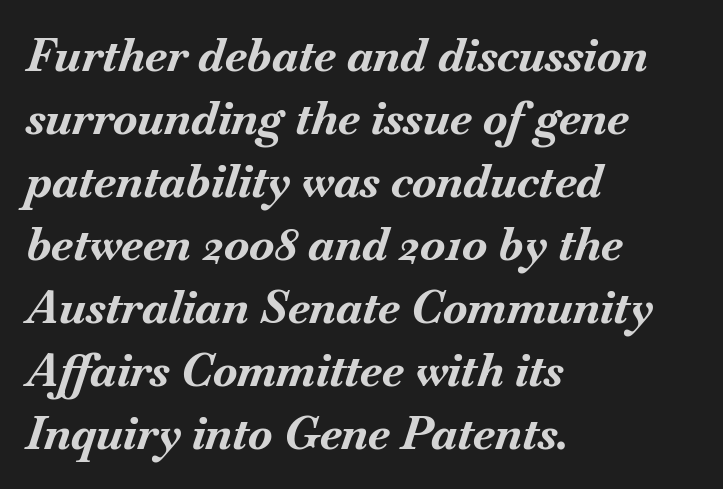
The image shows 45 px bold type, italic (leaning right); set left-aligned, normal line spacing (1.4x), normal letter spacing, not underlined; medium stroke contrast and a small x-height.
